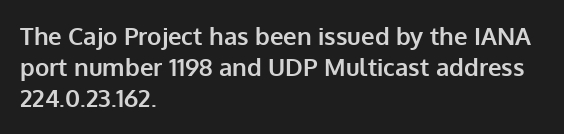
{"italic": "no", "bold": "yes", "underline": "no", "align": "left", "line_spacing": "normal", "line_spacing_ratio": 1.3, "letter_spacing": "normal", "letter_spacing_em": 0.0, "glyph_px": 24}
